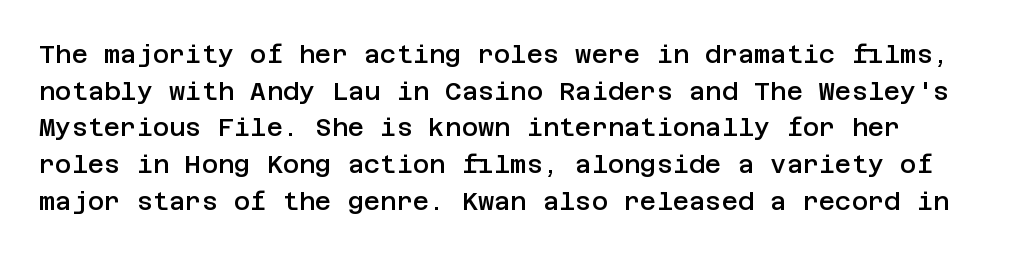
Spacing between characters is what you'd get straight out of the box. Is there much room between lines? A standard amount, neither cramped nor airy. Semibold letterforms, between regular and bold. Descender tails drop into unmarked territory. Is there any slant? The stems are plumb.
